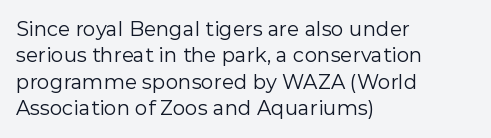
{"italic": "no", "bold": "no", "underline": "no", "align": "left", "line_spacing": "normal", "line_spacing_ratio": 1.32, "letter_spacing": "normal", "letter_spacing_em": 0.0, "glyph_px": 20}
